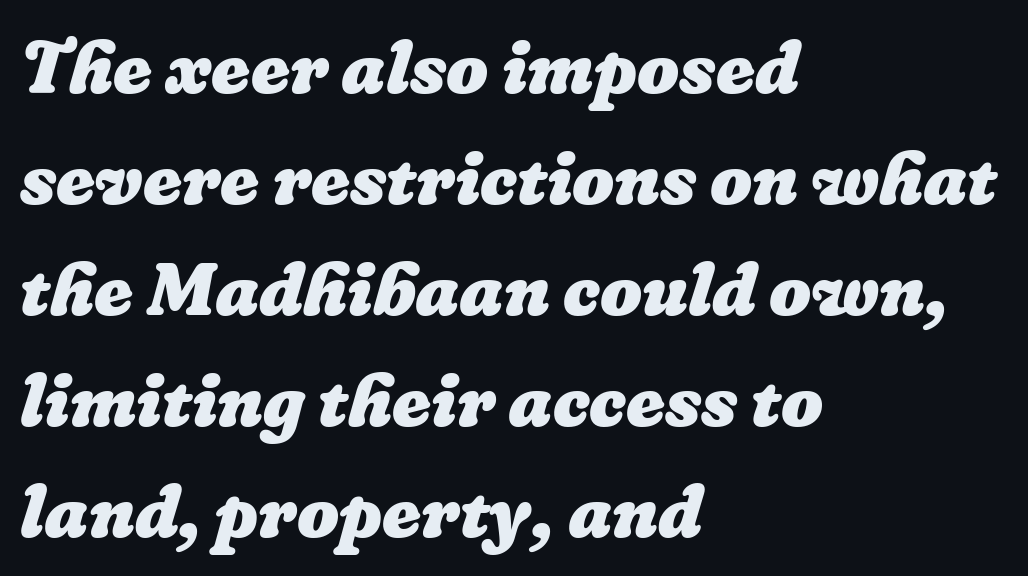
Q: Is the text bold? A: Yes.
Q: Is the text underlined? A: No.
Q: How is the paragraph aligned? A: Left-aligned.
Q: Is the spacing between letters normal or unusually wide? A: Normal.
Q: Is the spacing between lines tight, normal or loose? A: Normal.
Q: Width (condensed, normal, or wide)? A: Normal.
Q: Stroke contrast? A: Low.
Q: x-height? A: Medium.
Q: Monospaced? A: No.
